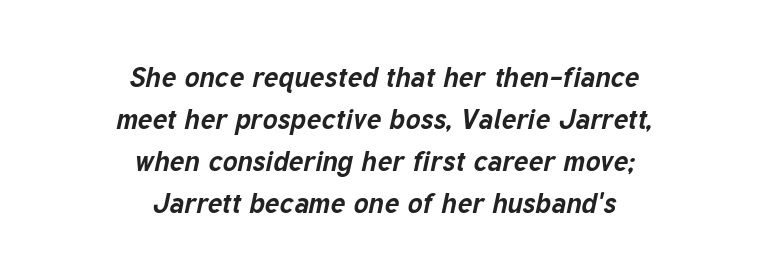
The image shows 28 px bold type, italic (leaning right); set centered, normal line spacing (1.5x), normal letter spacing, not underlined; low stroke contrast and a medium x-height.
